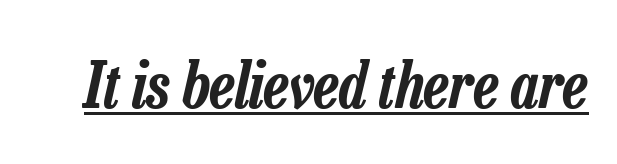
{"italic": "yes", "lean": "right", "slant_degrees": 13, "width": "condensed", "stroke_contrast": "low", "x_height": "medium", "monospaced": "no", "underline": "yes", "letter_spacing": "normal", "letter_spacing_em": 0.0, "glyph_px": 63}
